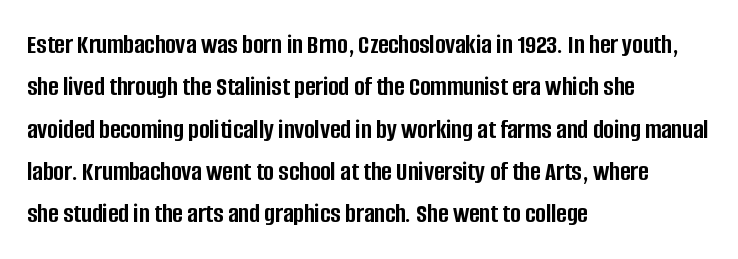
{"serif": "no", "italic": "no", "bold": "yes", "weight": "semibold", "width": "condensed", "stroke_contrast": "low", "x_height": "large", "monospaced": "no", "underline": "no", "align": "left", "line_spacing": "normal", "line_spacing_ratio": 1.51, "letter_spacing": "normal", "letter_spacing_em": 0.0, "glyph_px": 28}
